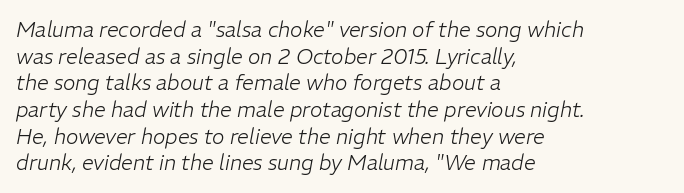
Q: Is the text bold? A: No.
Q: Is the text italic (slanted)? A: Yes, it leans right by about 11 degrees.
Q: Is the text underlined? A: No.
Q: How is the paragraph aligned? A: Left-aligned.
Q: Is the spacing between letters normal or unusually wide? A: Normal.
Q: Is the spacing between lines tight, normal or loose? A: Normal.
